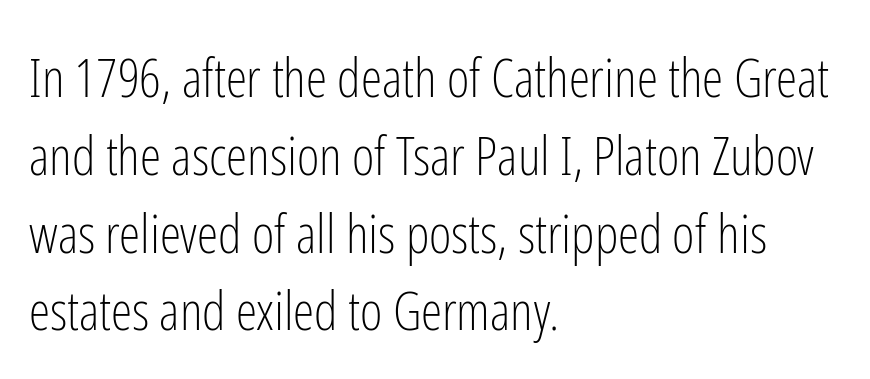
Look at the tracking — it's just the regular setting, nothing added. The passage shown is typeset with a sans-serif family. Casual observation: everything's shoved over to the left. Varying glyph widths throughout — classic text-font behaviour. Is there any slant? The stems are plumb.
